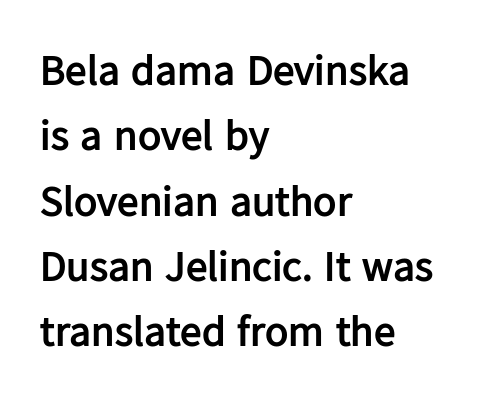
Q: Is the text bold? A: Yes.
Q: Is the text italic (slanted)? A: No, it is upright.
Q: Is the typeface a serif or a sans-serif typeface? A: Sans-serif.
Q: Is the text underlined? A: No.
Q: How is the paragraph aligned? A: Left-aligned.
Q: Is the spacing between letters normal or unusually wide? A: Normal.
Q: Is the spacing between lines tight, normal or loose? A: Normal.
Q: Width (condensed, normal, or wide)? A: Normal.
Q: Stroke contrast? A: Low.
Q: x-height? A: Medium.
Q: Monospaced? A: No.
